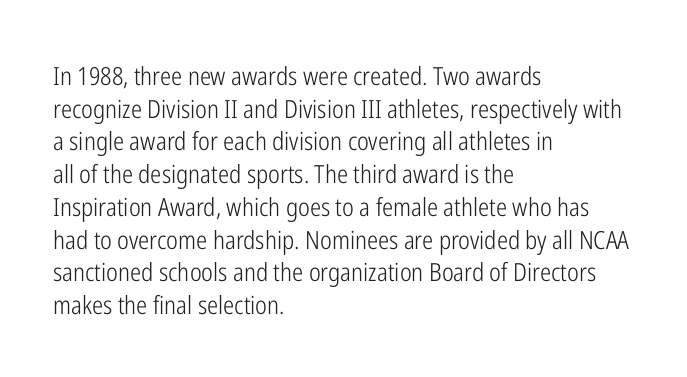
{"italic": "no", "bold": "no", "underline": "no", "align": "left", "line_spacing": "normal", "line_spacing_ratio": 1.31, "letter_spacing": "normal", "letter_spacing_em": 0.0, "glyph_px": 25}
